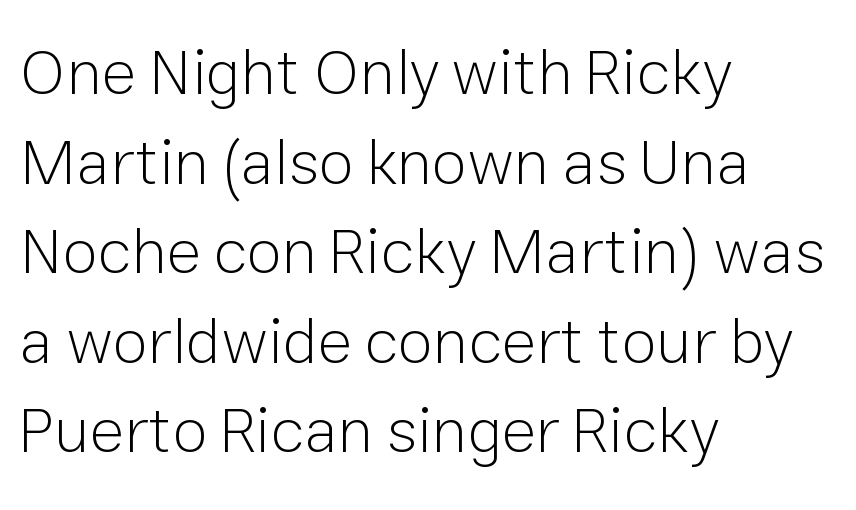
Q: Is the text bold? A: No.
Q: Is the text italic (slanted)? A: No, it is upright.
Q: Is the typeface a serif or a sans-serif typeface? A: Sans-serif.
Q: Is the text underlined? A: No.
Q: How is the paragraph aligned? A: Left-aligned.
Q: Is the spacing between letters normal or unusually wide? A: Normal.
Q: Is the spacing between lines tight, normal or loose? A: Normal.
Q: Width (condensed, normal, or wide)? A: Normal.
Q: Stroke contrast? A: Low.
Q: x-height? A: Medium.
Q: Monospaced? A: No.
